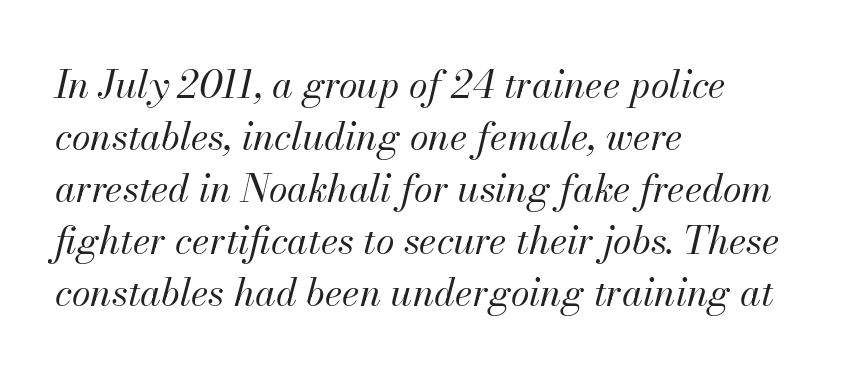
The image shows 38 px regular-weight type, italic (leaning right); set left-aligned, normal line spacing (1.37x), normal letter spacing, not underlined; medium stroke contrast and a small x-height.
